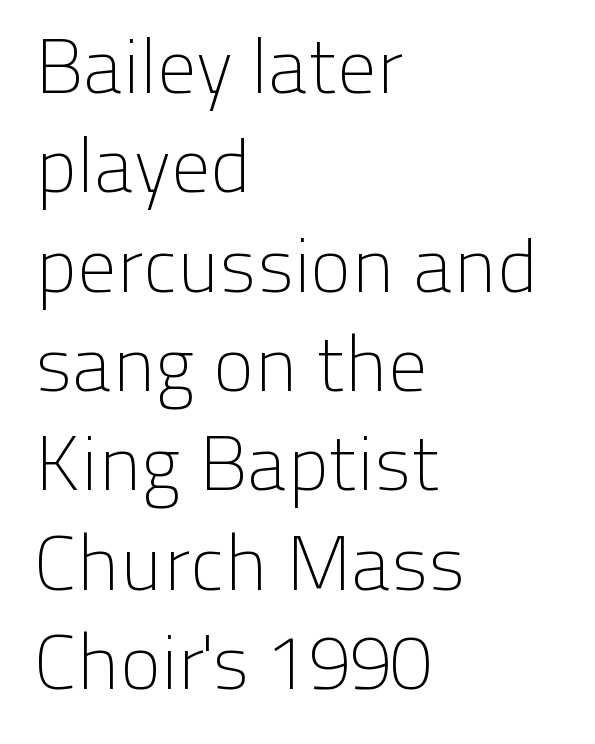
Q: Is the text bold? A: No.
Q: Is the text italic (slanted)? A: No, it is upright.
Q: Is the typeface a serif or a sans-serif typeface? A: Sans-serif.
Q: Is the text underlined? A: No.
Q: How is the paragraph aligned? A: Left-aligned.
Q: Is the spacing between letters normal or unusually wide? A: Normal.
Q: Is the spacing between lines tight, normal or loose? A: Normal.
Q: Width (condensed, normal, or wide)? A: Normal.
Q: Stroke contrast? A: Low.
Q: x-height? A: Medium.
Q: Monospaced? A: No.
